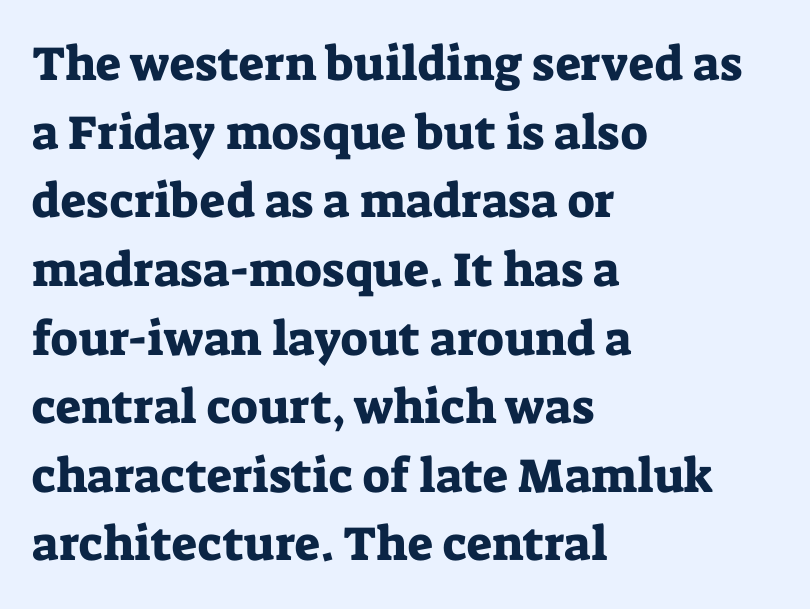
Regarding leading, the lines here are spaced in the standard way. A clean baseline with only descenders dipping below it. The lines in this sample share a left origin and differ only in where they stop. The letters advance in unequal steps, a hallmark of proportional type. Letter spacing: default. Designer's note — italics off, roman on.
